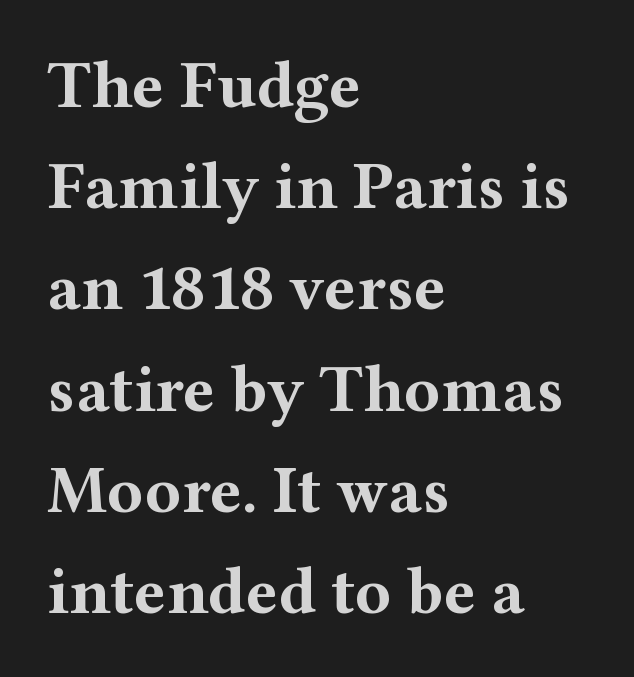
Q: Is the text bold? A: Yes.
Q: Is the text italic (slanted)? A: No, it is upright.
Q: Is the typeface a serif or a sans-serif typeface? A: Serif.
Q: Is the text underlined? A: No.
Q: How is the paragraph aligned? A: Left-aligned.
Q: Is the spacing between letters normal or unusually wide? A: Normal.
Q: Is the spacing between lines tight, normal or loose? A: Normal.
Q: Width (condensed, normal, or wide)? A: Wide.
Q: Stroke contrast? A: Medium.
Q: x-height? A: Medium.
Q: Monospaced? A: No.
